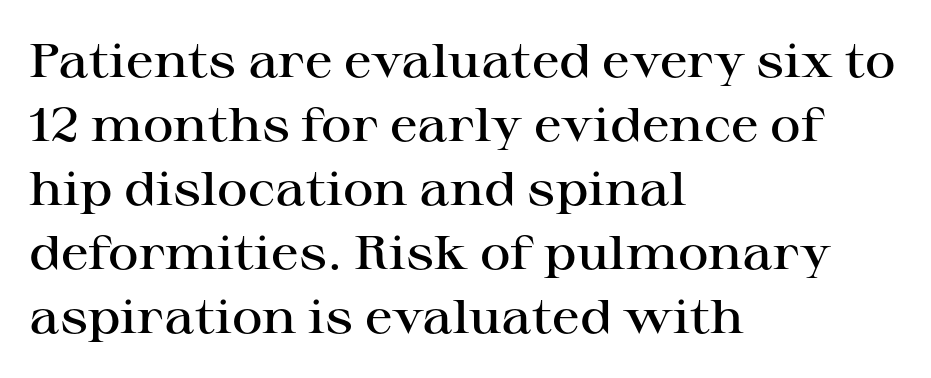
The image shows 47 px semibold, wide serif type, upright; set left-aligned, normal line spacing (1.36x), normal letter spacing, not underlined; high stroke contrast and a medium x-height.
